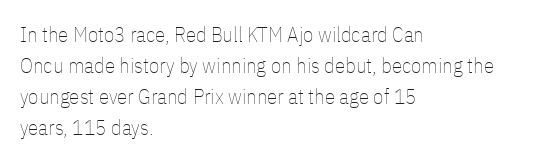
Q: Is the text bold? A: No.
Q: Is the text italic (slanted)? A: No, it is upright.
Q: Is the text underlined? A: No.
Q: How is the paragraph aligned? A: Left-aligned.
Q: Is the spacing between letters normal or unusually wide? A: Normal.
Q: Is the spacing between lines tight, normal or loose? A: Normal.
